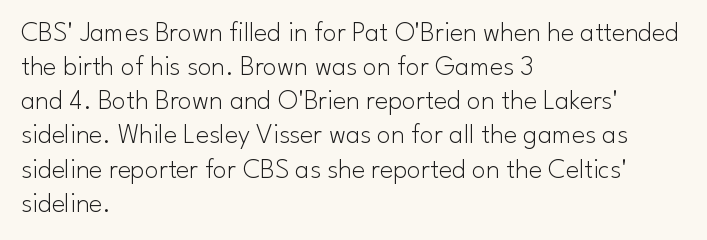
Q: Is the text bold? A: No.
Q: Is the text italic (slanted)? A: No, it is upright.
Q: Is the typeface a serif or a sans-serif typeface? A: Sans-serif.
Q: Is the text underlined? A: No.
Q: How is the paragraph aligned? A: Left-aligned.
Q: Is the spacing between letters normal or unusually wide? A: Normal.
Q: Width (condensed, normal, or wide)? A: Normal.
Q: Stroke contrast? A: Low.
Q: x-height? A: Small.
Q: Monospaced? A: No.
